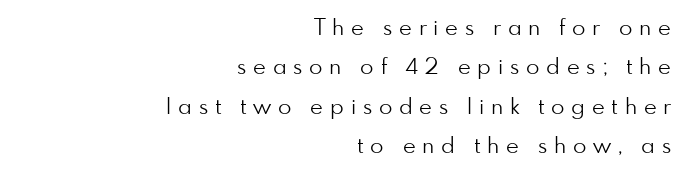
Q: Is the text bold? A: No.
Q: Is the text italic (slanted)? A: No, it is upright.
Q: Is the text underlined? A: No.
Q: How is the paragraph aligned? A: Right-aligned.
Q: Is the spacing between letters normal or unusually wide? A: Unusually wide.
